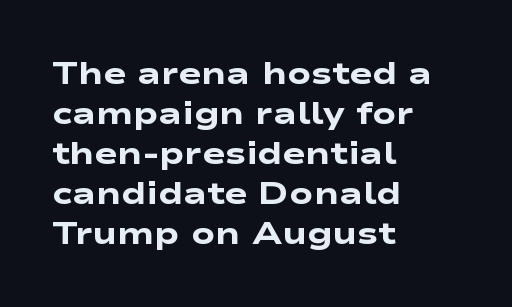
{"serif": "no", "bold": "yes", "weight": "heavy", "width": "wide", "stroke_contrast": "low", "x_height": "medium", "monospaced": "no", "underline": "no", "align": "left", "line_spacing": "normal", "line_spacing_ratio": 1.29, "letter_spacing": "normal", "letter_spacing_em": 0.0, "glyph_px": 31}
